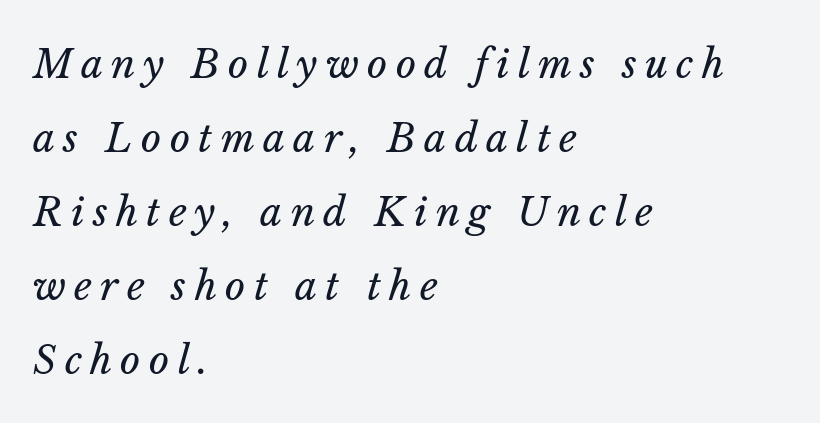
Here the designer chose a conventional face with non-uniform glyph widths. Here the glyphs are tracked loosely, breaking word shapes into spaced letters. The whole block is typeset with a tilt. All the whitespace from short lines collects on the right. The leading is generous, giving the passage an open texture. Has an underline been added? It has not.
